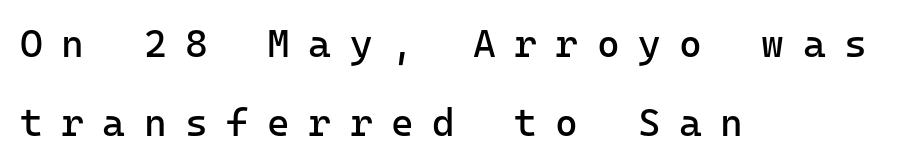
Q: Is the text bold? A: No.
Q: Is the text italic (slanted)? A: No, it is upright.
Q: Is the typeface a serif or a sans-serif typeface? A: Sans-serif.
Q: Is the text underlined? A: No.
Q: How is the paragraph aligned? A: Left-aligned.
Q: Is the spacing between letters normal or unusually wide? A: Unusually wide.
Q: Is the spacing between lines tight, normal or loose? A: Loose.
Q: Width (condensed, normal, or wide)? A: Normal.
Q: Stroke contrast? A: Low.
Q: x-height? A: Medium.
Q: Monospaced? A: Yes.
